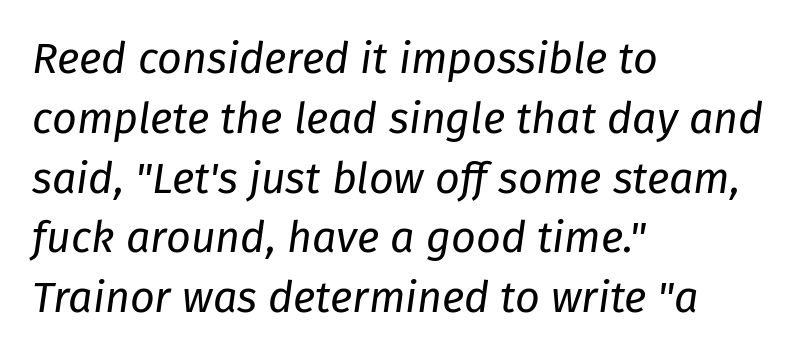
Q: Is the text bold? A: No.
Q: Is the text italic (slanted)? A: Yes, it leans right by about 8 degrees.
Q: Is the text underlined? A: No.
Q: How is the paragraph aligned? A: Left-aligned.
Q: Is the spacing between letters normal or unusually wide? A: Normal.
Q: Is the spacing between lines tight, normal or loose? A: Normal.
Q: Width (condensed, normal, or wide)? A: Normal.
Q: Stroke contrast? A: Low.
Q: x-height? A: Medium.
Q: Monospaced? A: No.
